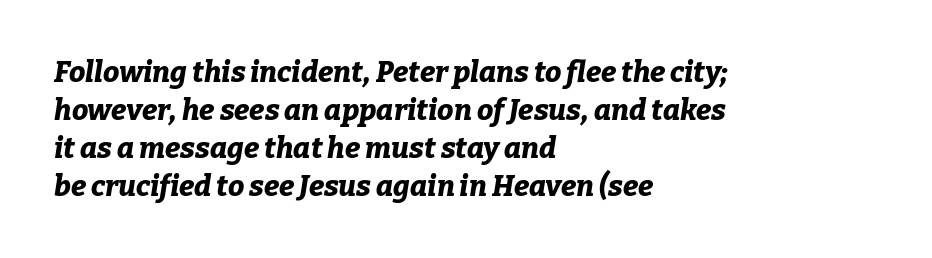
The font's italic variant was chosen for this text. A normal amount of white space separates one row of letters from the next. Is the block centered? No — it sits flush against the left margin. Think of a printed novel: that variable character pitch is what you see here. Observe the ordinary spacing: letters are neighbours, not strangers. Caption: bold face, heavy strokes.
